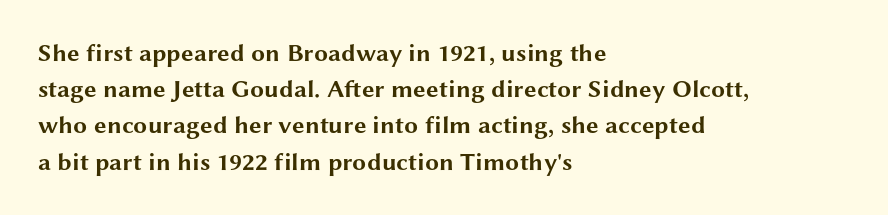
Typesetter's note: full bold, strokes at maximum text heaviness. Rendered with straight, roman letterforms. The line-height multiplier appears to be the usual default. Words appear dense and cohesive because spacing is normal. A student would call this left alignment; a typographer would say flush left, rag right. The baseline area is clear.
